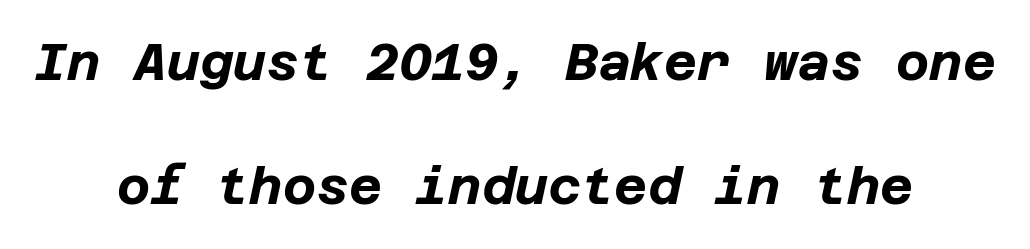
Q: Is the text bold? A: Yes.
Q: Is the text italic (slanted)? A: Yes, it leans right by about 12 degrees.
Q: Is the text underlined? A: No.
Q: How is the paragraph aligned? A: Centered.
Q: Is the spacing between letters normal or unusually wide? A: Normal.
Q: Is the spacing between lines tight, normal or loose? A: Loose.
Q: Width (condensed, normal, or wide)? A: Normal.
Q: Stroke contrast? A: Low.
Q: x-height? A: Large.
